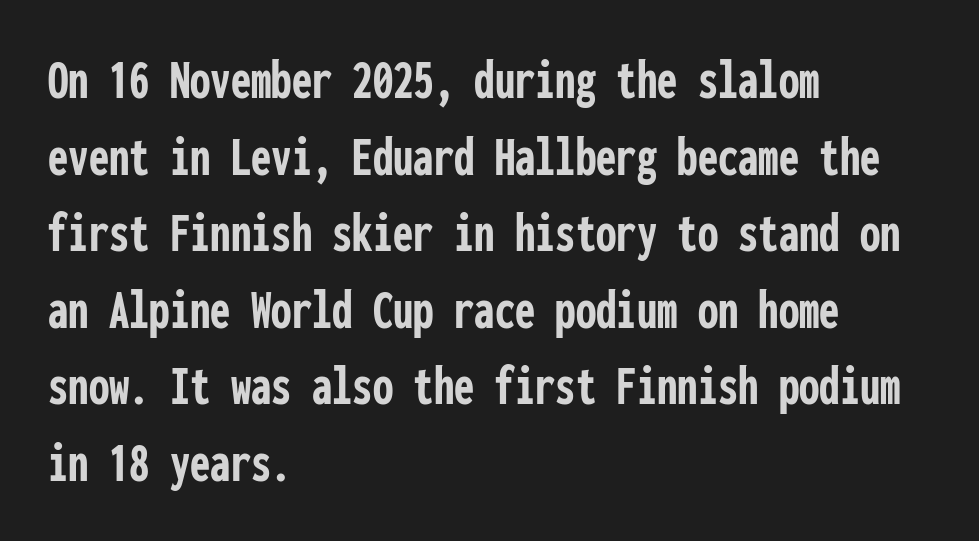
Ordinary non-slanted type is in use. Descender tails drop into unmarked territory. Nobody touched the tracking dial on this one. Look at the stroke-to-counter ratio: heavy, a bold. Baseline-to-baseline distance is the conventional proportion of letter height.
